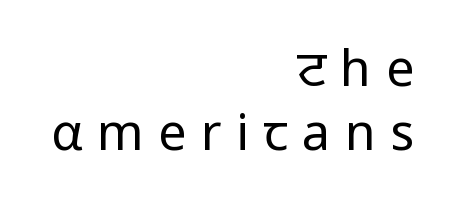
{"serif": "no", "italic": "no", "bold": "no", "weight": "regular", "width": "normal", "stroke_contrast": "low", "x_height": "medium", "monospaced": "no", "underline": "no", "align": "right", "line_spacing": "normal", "line_spacing_ratio": 1.29, "letter_spacing": "wide", "letter_spacing_em": 0.29, "glyph_px": 50}
